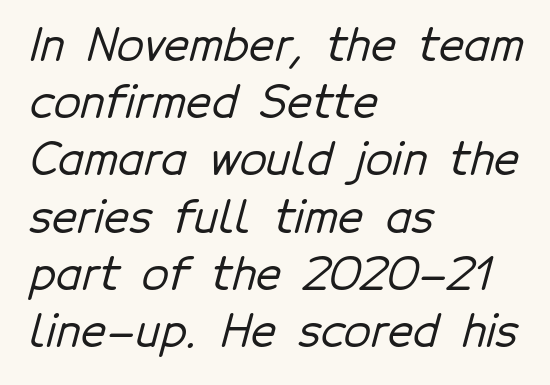
{"serif": "no", "width": "normal", "stroke_contrast": "low", "x_height": "medium", "monospaced": "no", "underline": "no", "align": "left", "line_spacing": "normal", "line_spacing_ratio": 1.3, "letter_spacing": "normal", "letter_spacing_em": 0.0, "glyph_px": 44}
